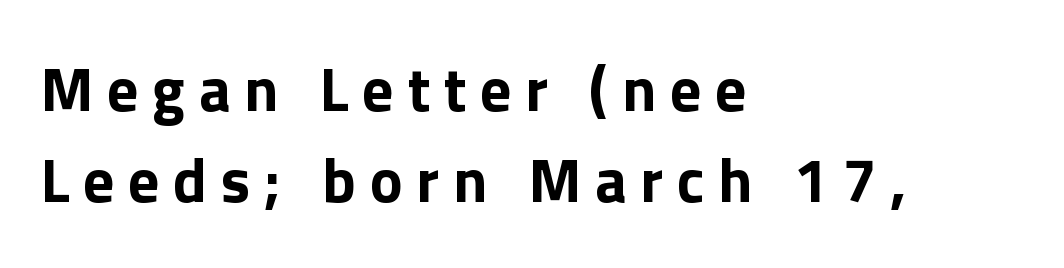
{"serif": "no", "italic": "no", "bold": "yes", "weight": "bold", "width": "normal", "stroke_contrast": "low", "x_height": "medium", "monospaced": "no", "underline": "no", "align": "left", "line_spacing": "normal", "line_spacing_ratio": 1.47, "letter_spacing": "wide", "letter_spacing_em": 0.22, "glyph_px": 62}
